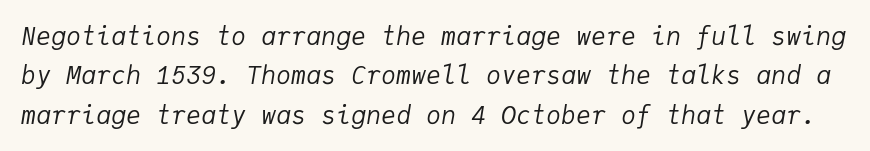
The image shows 25 px text type, italic (leaning right); set normal line spacing (1.58x), normal letter spacing, not underlined.
